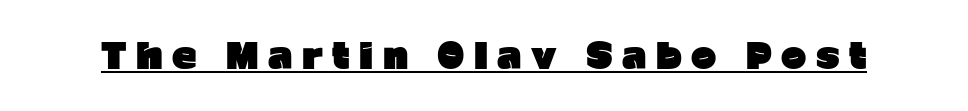
{"serif": "no", "italic": "no", "bold": "yes", "weight": "heavy", "width": "normal", "stroke_contrast": "low", "x_height": "medium", "monospaced": "no", "underline": "yes", "letter_spacing": "wide", "letter_spacing_em": 0.28, "glyph_px": 34}
